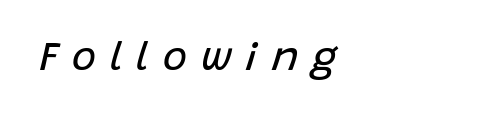
Clear beneath every line of the passage. The letterforms stand isolated, each surrounded by extra space. The paragraph has a hard left edge and a soft right edge. Character widths vary here, with narrow letters taking less room than wide ones.
